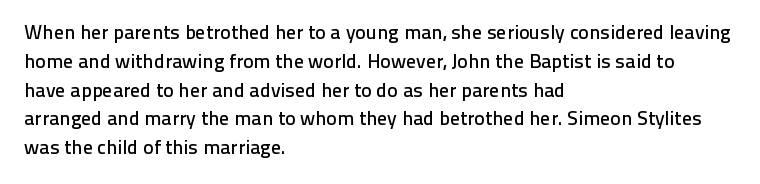
The image shows 20 px text type, upright; set left-aligned, normal line spacing (1.44x), normal letter spacing, not underlined.
